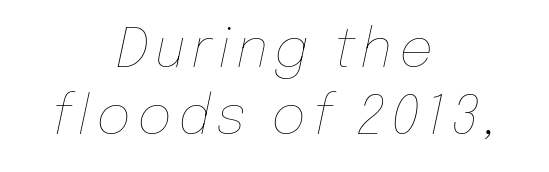
Here the designer chose a conventional face with non-uniform glyph widths. Slanted lettering throughout. Vertical spacing — default. Short and long lines alike share a common midpoint. Stem width sits at or under what a default text font uses. Unmarked baselines from the first word to the last.
